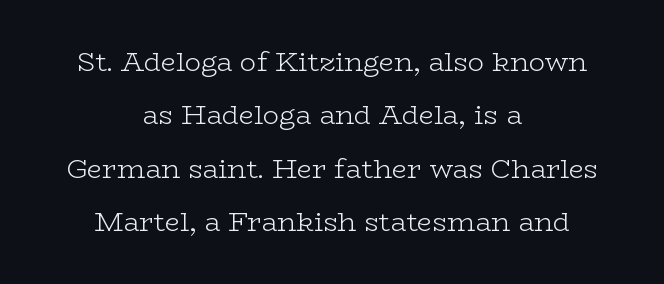
The image shows 27 px text type, upright; set centered, loose line spacing (1.98x), normal letter spacing, not underlined.
